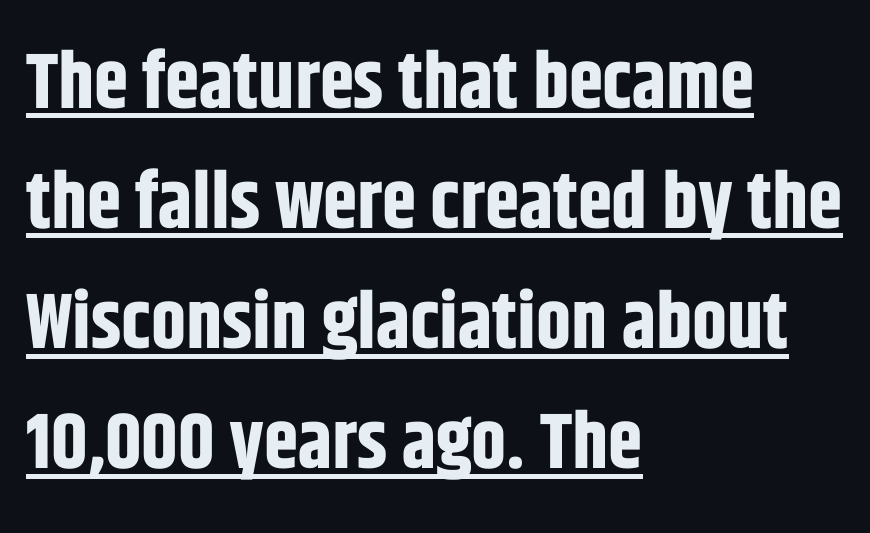
The image shows 78 px bold, condensed sans-serif type, upright; set left-aligned, normal line spacing (1.54x), normal letter spacing, underlined; low stroke contrast and a large x-height.
